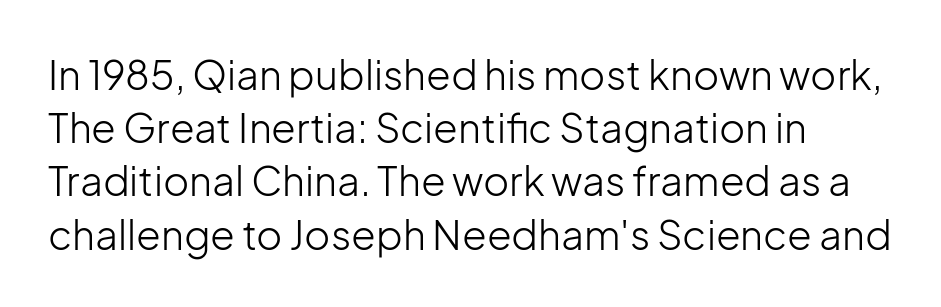
Q: Is the text bold? A: No.
Q: Is the text italic (slanted)? A: No, it is upright.
Q: Is the typeface a serif or a sans-serif typeface? A: Sans-serif.
Q: Is the text underlined? A: No.
Q: How is the paragraph aligned? A: Left-aligned.
Q: Is the spacing between letters normal or unusually wide? A: Normal.
Q: Is the spacing between lines tight, normal or loose? A: Normal.
Q: Width (condensed, normal, or wide)? A: Normal.
Q: Stroke contrast? A: Low.
Q: x-height? A: Medium.
Q: Monospaced? A: No.
